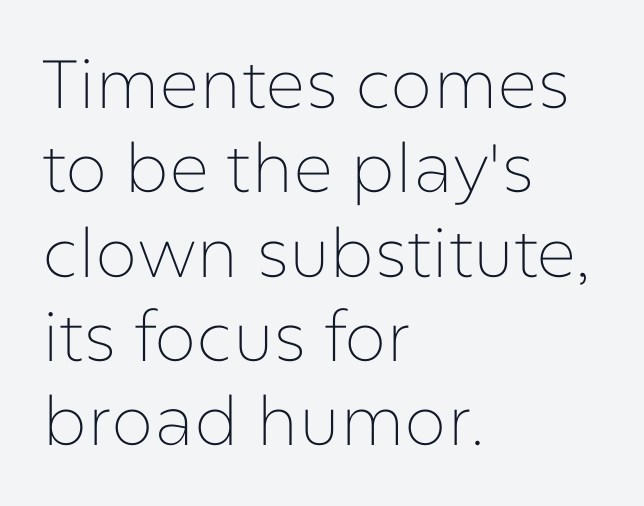
{"serif": "no", "italic": "no", "bold": "no", "weight": "thin", "width": "normal", "stroke_contrast": "low", "x_height": "medium", "monospaced": "no", "underline": "no", "align": "left", "line_spacing_ratio": 1.24, "letter_spacing": "normal", "letter_spacing_em": 0.0, "glyph_px": 68}
